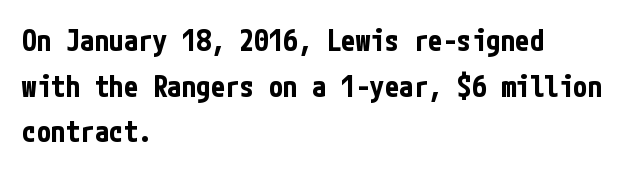
Descenders are the only things crossing below the line. The font family rendered here belongs to the sans-serif group. Posture: upright roman. The passage is arranged the way most books set body copy — flush left.
